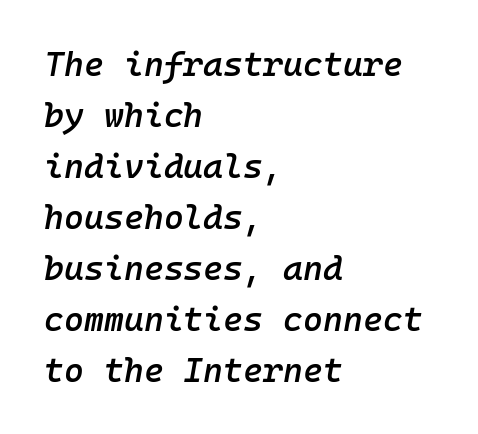
The image shows 34 px semibold type, italic (leaning right), monospaced; set left-aligned, normal line spacing (1.5x), normal letter spacing, not underlined; low stroke contrast and a medium x-height.
